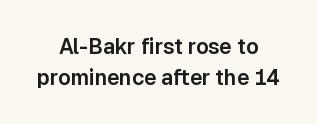
{"italic": "no", "underline": "no", "align": "center", "line_spacing": "normal", "line_spacing_ratio": 1.47, "letter_spacing": "normal", "letter_spacing_em": 0.0, "glyph_px": 21}
